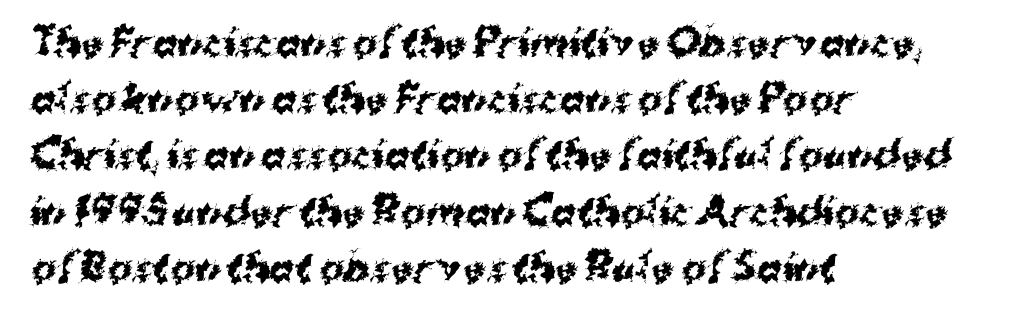
Students, this is bold: see how much ink each stroke carries. Does extra space separate the letters? No, they use regular spacing. Letters rest on an invisible, unmarked baseline. These lines are set flush left with a ragged right edge. Grotesque or geometric, the face here clearly has no serifs.
